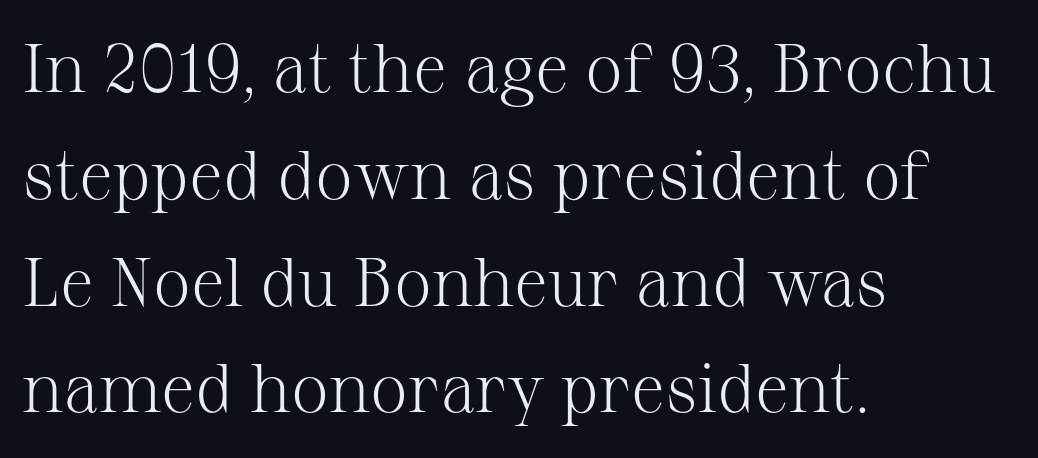
The image shows 68 px light serif type, upright; set left-aligned, normal line spacing (1.57x), normal letter spacing, not underlined; medium stroke contrast and a medium x-height.
